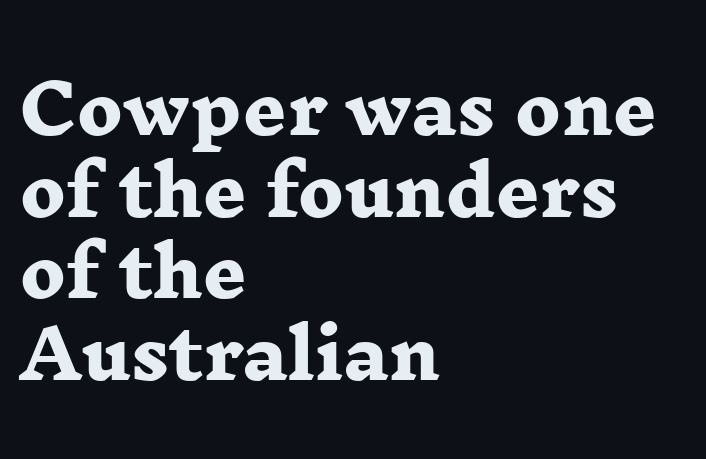
{"serif": "yes", "bold": "yes", "weight": "heavy", "width": "wide", "stroke_contrast": "low", "x_height": "medium", "monospaced": "no", "underline": "no", "align": "left", "line_spacing_ratio": 1.2, "letter_spacing": "normal", "letter_spacing_em": 0.0, "glyph_px": 68}
